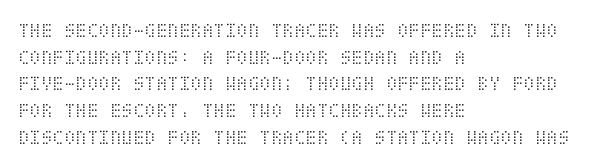
The image shows 21 px text type, upright; set left-aligned, normal line spacing (1.27x), normal letter spacing, not underlined.
